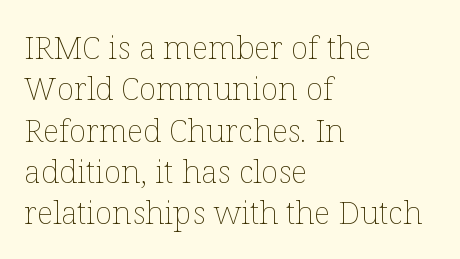
The image shows 32 px thin type, upright; set left-aligned, normal line spacing (1.29x), normal letter spacing, not underlined; low stroke contrast and a medium x-height.
